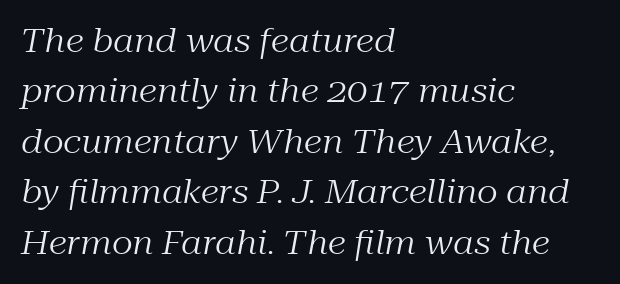
Q: Is the text bold? A: No.
Q: Is the text italic (slanted)? A: Yes, it leans right by about 10 degrees.
Q: Is the typeface a serif or a sans-serif typeface? A: Serif.
Q: Is the text underlined? A: No.
Q: How is the paragraph aligned? A: Left-aligned.
Q: Is the spacing between letters normal or unusually wide? A: Normal.
Q: Is the spacing between lines tight, normal or loose? A: Normal.
Q: Width (condensed, normal, or wide)? A: Normal.
Q: Stroke contrast? A: Medium.
Q: x-height? A: Medium.
Q: Monospaced? A: No.
